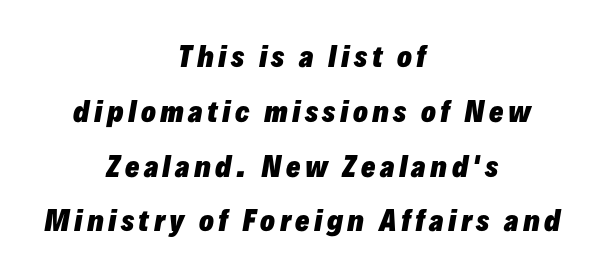
The image shows 27 px bold type, italic (leaning right); set centered, loose line spacing (2.03x), not underlined.
